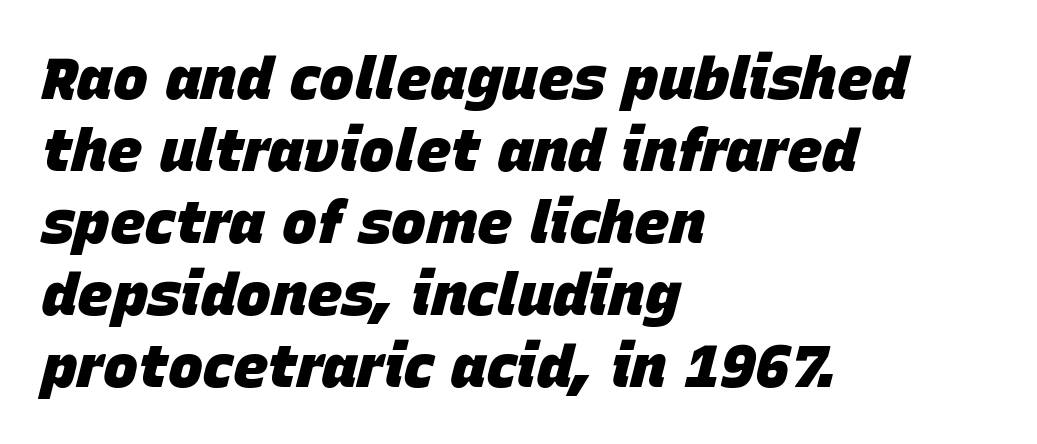
Set as a true bold cut, around the 700 mark. The font's italic variant was chosen for this text. This sample has the flowing, uneven cadence of proportional lettering. This sample uses plain, unmodified letter spacing.
